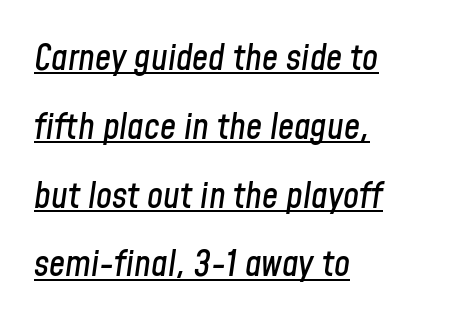
{"italic": "yes", "lean": "right", "slant_degrees": 8, "width": "condensed", "stroke_contrast": "low", "x_height": "medium", "monospaced": "no", "underline": "yes", "align": "left", "line_spacing": "loose", "line_spacing_ratio": 1.91, "letter_spacing": "normal", "letter_spacing_em": 0.0, "glyph_px": 36}
